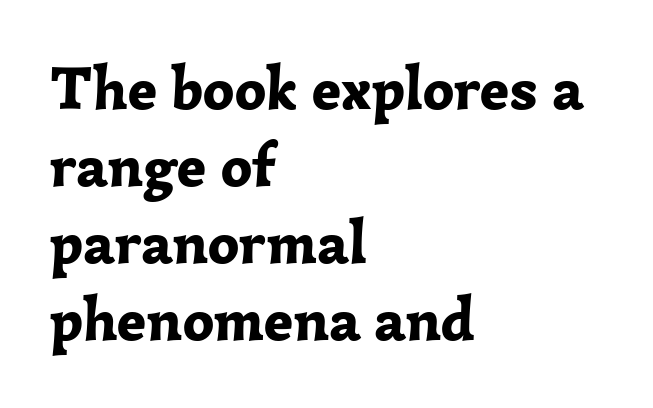
{"serif": "yes", "italic": "no", "bold": "yes", "weight": "bold", "width": "normal", "stroke_contrast": "low", "x_height": "medium", "monospaced": "no", "underline": "no", "align": "left", "line_spacing": "normal", "line_spacing_ratio": 1.26, "letter_spacing": "normal", "letter_spacing_em": 0.0, "glyph_px": 61}
